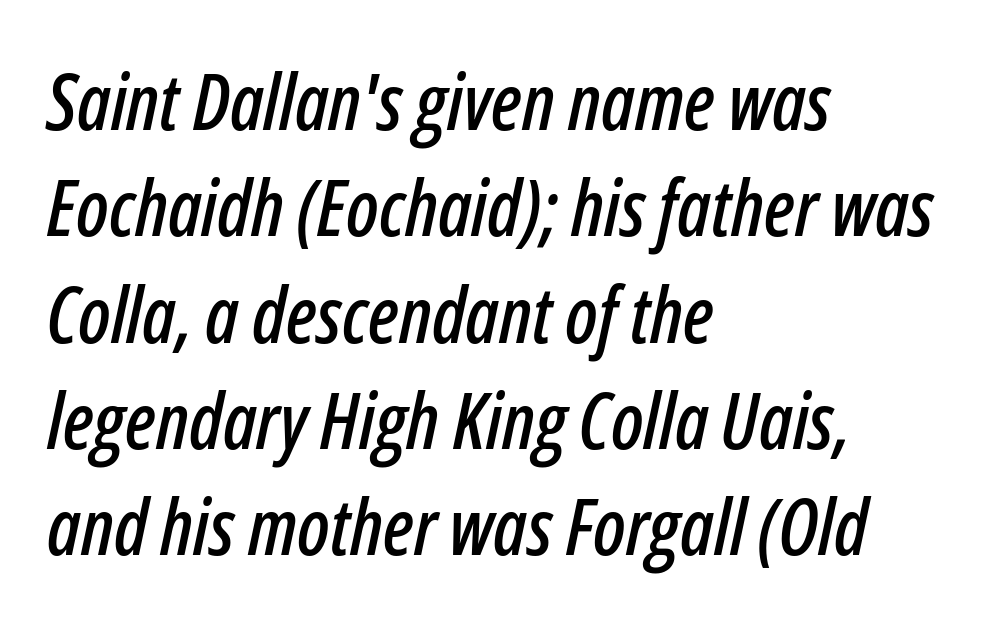
The image shows 77 px condensed type, italic (leaning right); set left-aligned, normal line spacing (1.38x), normal letter spacing, not underlined; low stroke contrast and a medium x-height.
